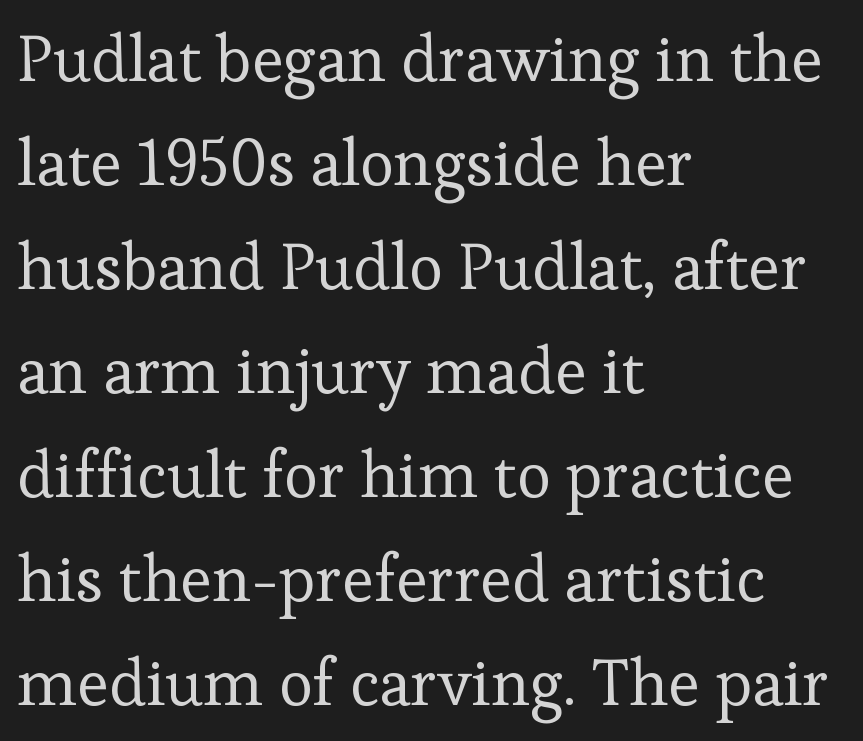
{"serif": "yes", "italic": "no", "bold": "no", "weight": "regular", "width": "normal", "stroke_contrast": "low", "x_height": "medium", "monospaced": "no", "underline": "no", "align": "left", "line_spacing": "normal", "line_spacing_ratio": 1.6, "letter_spacing": "normal", "letter_spacing_em": 0.0, "glyph_px": 65}
